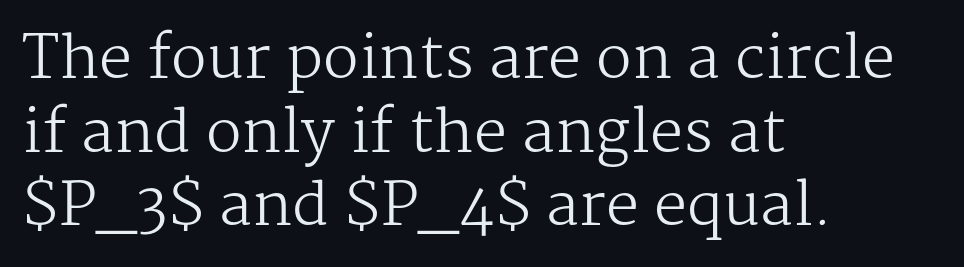
Nobody touched the tracking dial on this one. The block of text has a typical density, with ordinary space between rows. The strokes carry an ordinary text weight at most. The axis of the letterforms is exactly vertical. Layout note: lines flush left.
